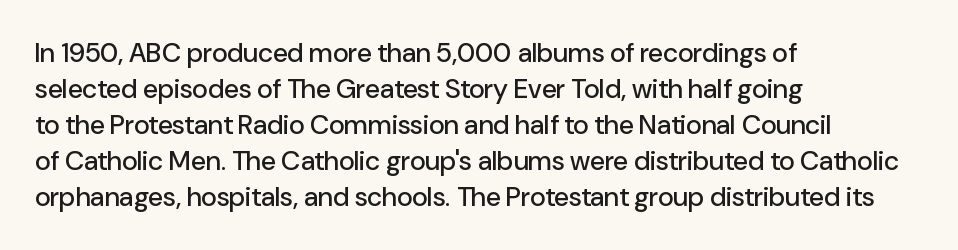
{"italic": "no", "underline": "no", "align": "left", "line_spacing": "normal", "line_spacing_ratio": 1.33, "letter_spacing": "normal", "letter_spacing_em": 0.0, "glyph_px": 27}
